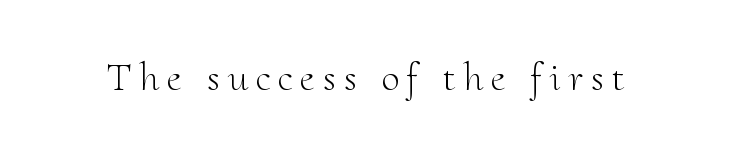
Q: Is the text bold? A: No.
Q: Is the text italic (slanted)? A: No, it is upright.
Q: Is the typeface a serif or a sans-serif typeface? A: Serif.
Q: Is the text underlined? A: No.
Q: Width (condensed, normal, or wide)? A: Normal.
Q: Stroke contrast? A: Medium.
Q: x-height? A: Small.
Q: Monospaced? A: No.
